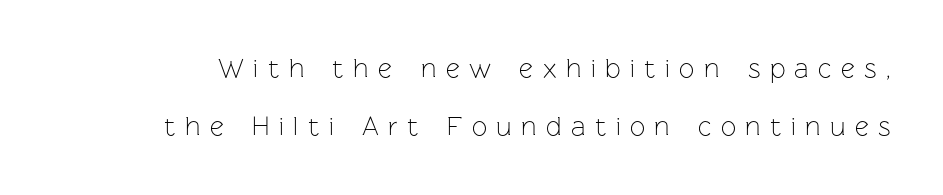
{"italic": "no", "bold": "no", "underline": "no", "line_spacing": "loose", "line_spacing_ratio": 2.16, "letter_spacing": "wide", "letter_spacing_em": 0.35, "glyph_px": 27}
